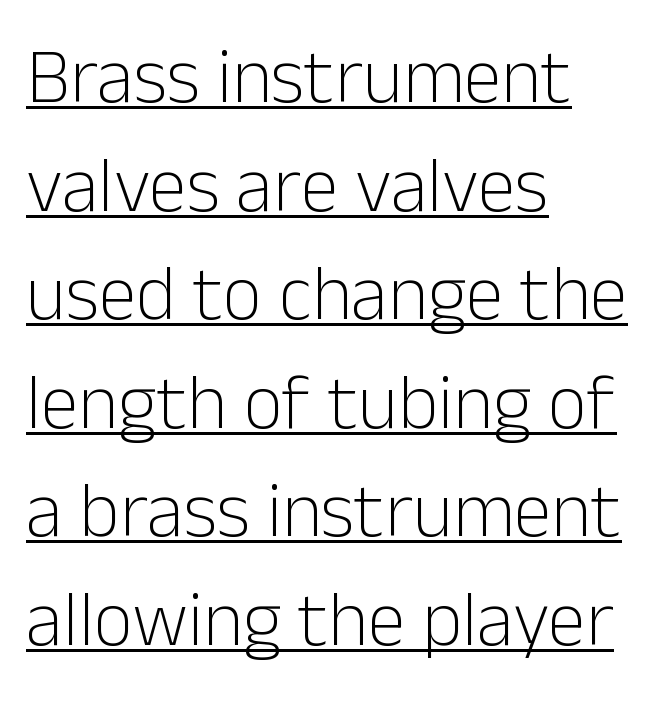
{"serif": "no", "italic": "no", "bold": "no", "weight": "light", "width": "normal", "stroke_contrast": "low", "x_height": "medium", "monospaced": "no", "underline": "yes", "align": "left", "line_spacing": "normal", "line_spacing_ratio": 1.41, "letter_spacing": "normal", "letter_spacing_em": 0.0, "glyph_px": 77}
